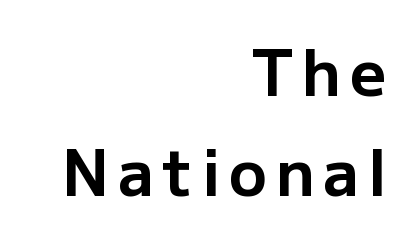
Q: Is the text bold? A: Yes.
Q: Is the text italic (slanted)? A: No, it is upright.
Q: Is the typeface a serif or a sans-serif typeface? A: Sans-serif.
Q: Is the text underlined? A: No.
Q: How is the paragraph aligned? A: Right-aligned.
Q: Is the spacing between lines tight, normal or loose? A: Normal.
Q: Width (condensed, normal, or wide)? A: Normal.
Q: Stroke contrast? A: Low.
Q: x-height? A: Medium.
Q: Monospaced? A: No.
